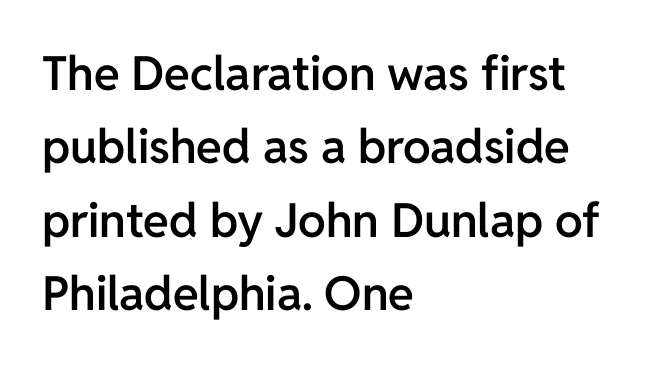
Q: Is the text bold? A: Semi-bold.
Q: Is the text italic (slanted)? A: No, it is upright.
Q: Is the typeface a serif or a sans-serif typeface? A: Sans-serif.
Q: Is the text underlined? A: No.
Q: How is the paragraph aligned? A: Left-aligned.
Q: Is the spacing between letters normal or unusually wide? A: Normal.
Q: Is the spacing between lines tight, normal or loose? A: Normal.
Q: Width (condensed, normal, or wide)? A: Normal.
Q: Stroke contrast? A: Low.
Q: x-height? A: Medium.
Q: Monospaced? A: No.
